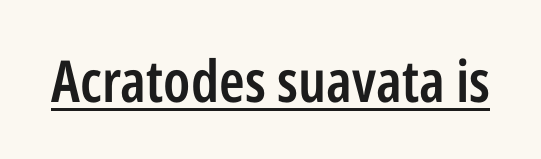
Students, this is semibold: more ink than regular, less than bold. The letters carry no serifs — their stems end cleanly without finishing strokes. Each letter keeps its own natural width here, so spacing adapts to shape. The typography opts for an upright posture over an oblique one.
